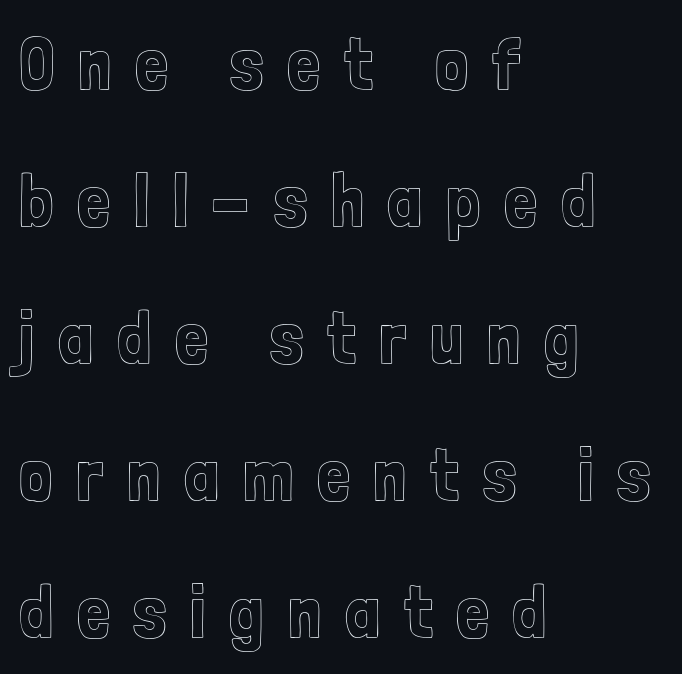
Spacing verdict: proportional, widths tailored to each character. In CSS terms this would be text-align: left. Beneath every word, the page is bare. Caption: expanded tracking, letters set apart. Is there any slant? The stems are plumb.
